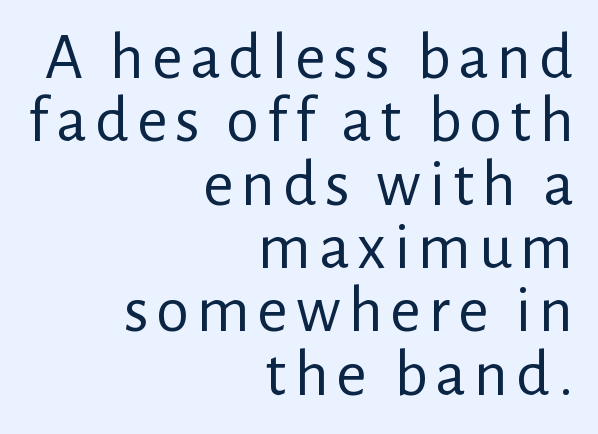
The space beneath each line is pristine and unruled. Typographically, this falls in the sans-serif category. A student would call this right alignment; a typographer would say flush right, rag left. This sample uses an upright cut, with every glyph sitting square on the baseline. Honestly, the rows look squashed on top of each other. Think of a printed novel: that variable character pitch is what you see here.
